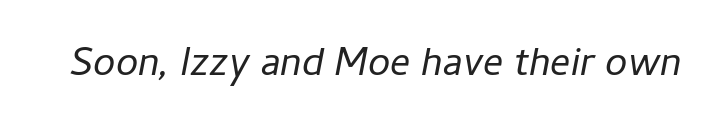
Q: Is the text bold? A: No.
Q: Is the text italic (slanted)? A: Yes, it leans right by about 11 degrees.
Q: Is the text underlined? A: No.
Q: Is the spacing between letters normal or unusually wide? A: Normal.
Q: Width (condensed, normal, or wide)? A: Normal.
Q: Stroke contrast? A: Low.
Q: x-height? A: Medium.
Q: Monospaced? A: No.
